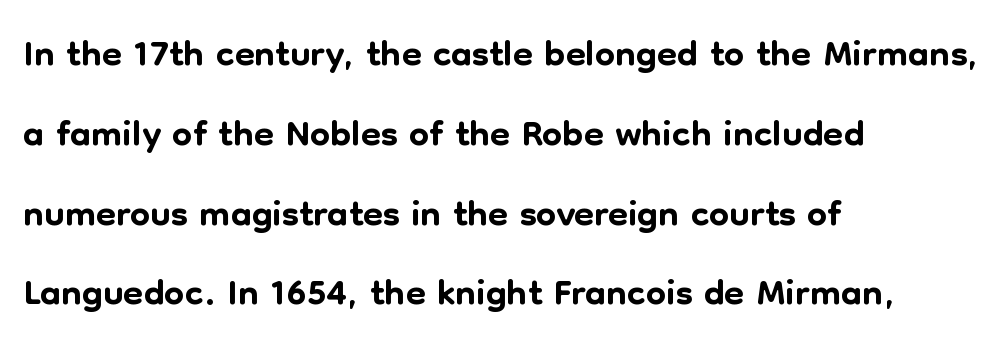
Short note: letters normally spaced. The face used here is a sans, in the tradition of grotesques and geometrics. Summary of vertical rhythm: regular, with standard interline spacing. Does the copy run flush right? No — it runs flush left.
